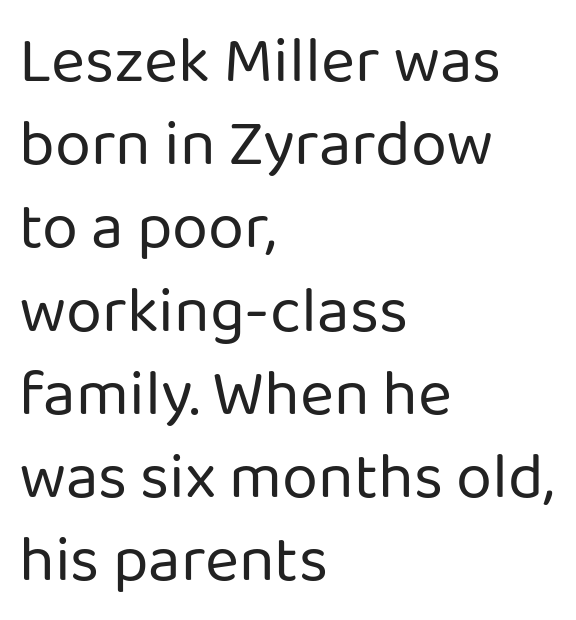
The image shows 65 px regular-weight sans-serif type, upright; set left-aligned, normal line spacing (1.28x), normal letter spacing, not underlined; low stroke contrast and a medium x-height.
